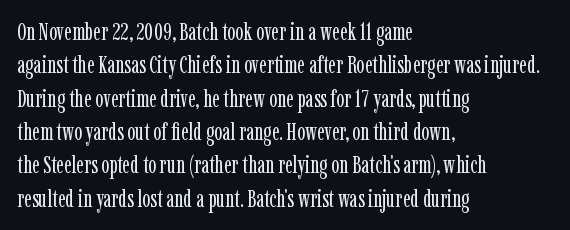
Q: Is the text bold? A: No.
Q: Is the text italic (slanted)? A: No, it is upright.
Q: Is the text underlined? A: No.
Q: How is the paragraph aligned? A: Left-aligned.
Q: Is the spacing between letters normal or unusually wide? A: Normal.
Q: Is the spacing between lines tight, normal or loose? A: Normal.
